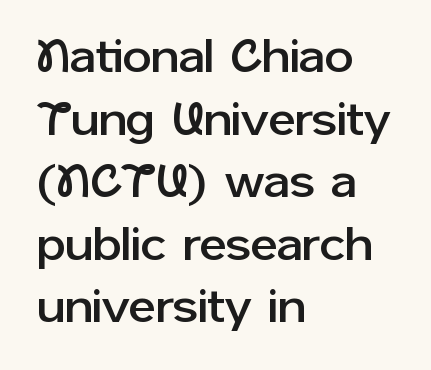
Nothing unusual about the tracking: characters are spaced as the font intends. In terms of leading, this rendering sits right in the middle. The passage shown is typed in a proportional face where columns would drift. When letters stand straight like this, we call the style roman or upright. Leftover space on each line is placed entirely after the last word. Underlining? Definitely not there.
